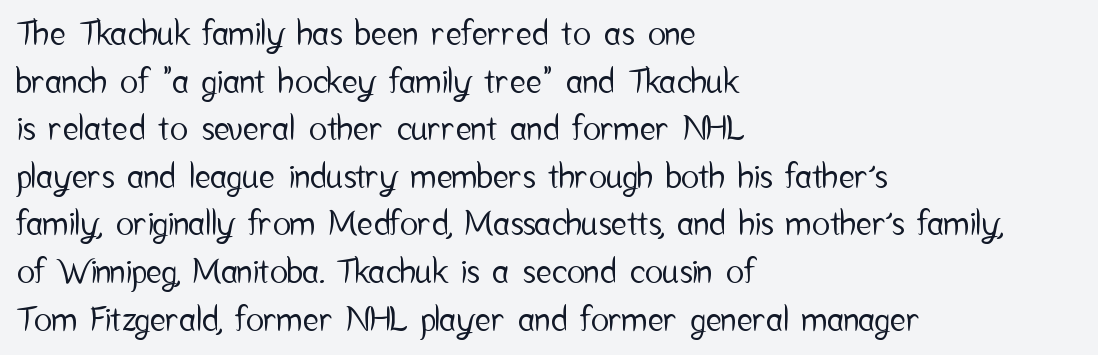
The image shows 34 px condensed sans-serif type, upright; set left-aligned, normal line spacing (1.4x), normal letter spacing, not underlined; low stroke contrast and a medium x-height.
